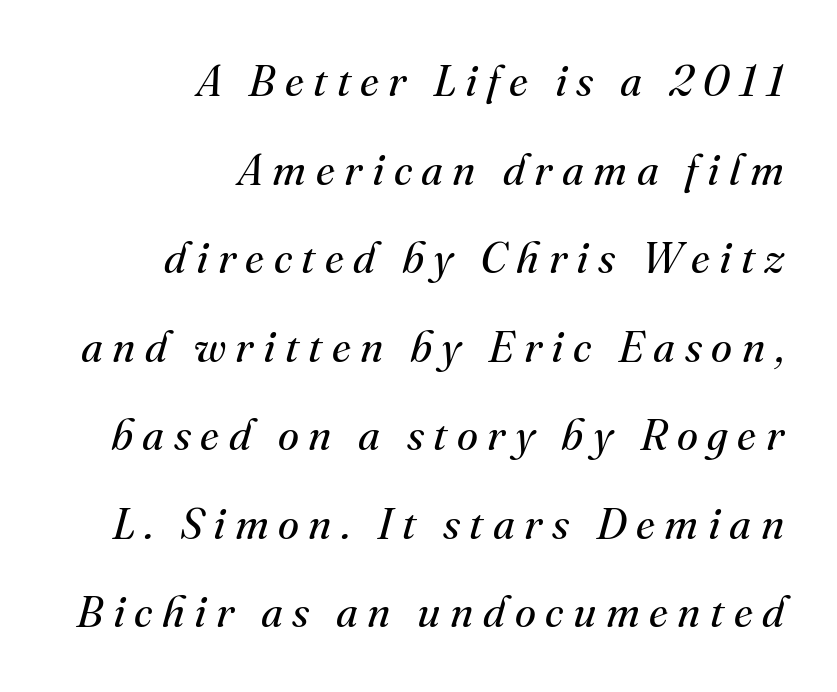
Caption: face not bold, strokes unweighted. All the whitespace from short lines collects on the left. You can tell from the footed stems that serif type was used. The strip under each line holds only bare page.
